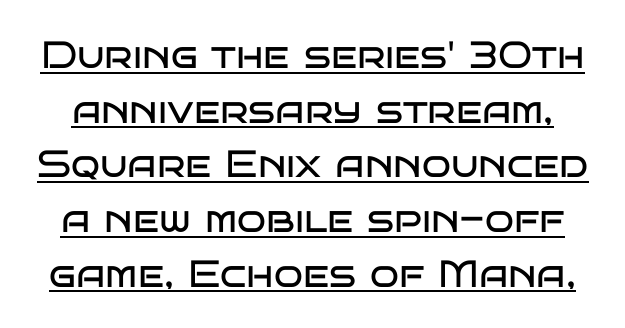
Q: Is the text bold? A: No.
Q: Is the text italic (slanted)? A: No, it is upright.
Q: Is the typeface a serif or a sans-serif typeface? A: Sans-serif.
Q: Is the text underlined? A: Yes.
Q: Is the spacing between letters normal or unusually wide? A: Normal.
Q: Is the spacing between lines tight, normal or loose? A: Normal.
Q: Width (condensed, normal, or wide)? A: Wide.
Q: Stroke contrast? A: Low.
Q: x-height? A: Large.
Q: Monospaced? A: No.
